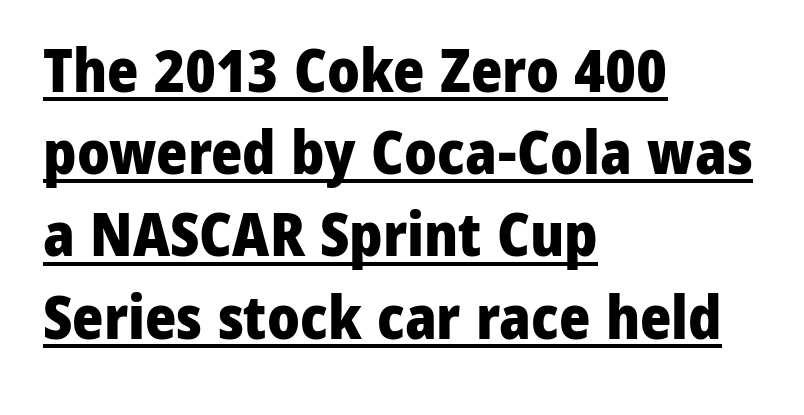
The letters are bold, with thick, heavy strokes. Letter spacing: default. Has an underline been added? It has. One-word summary of the alignment: left. Typographically, this falls in the sans-serif category.
